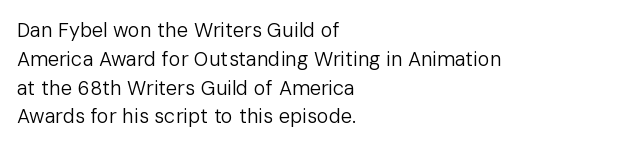
{"italic": "no", "bold": "no", "underline": "no", "align": "left", "line_spacing": "normal", "line_spacing_ratio": 1.44, "letter_spacing": "normal", "letter_spacing_em": 0.0, "glyph_px": 20}
